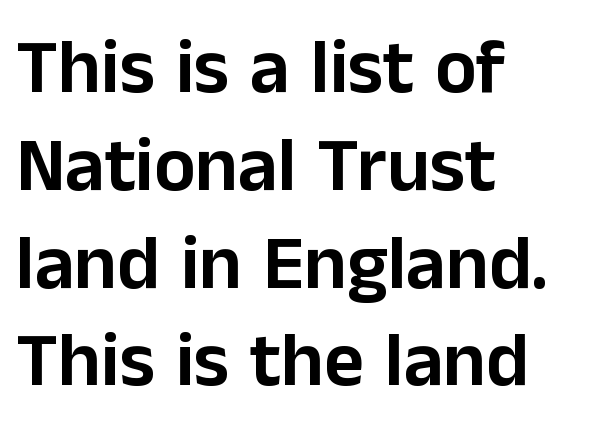
The image shows 77 px sans-serif type, upright; set left-aligned, normal line spacing (1.27x), normal letter spacing, not underlined; low stroke contrast and a medium x-height.
